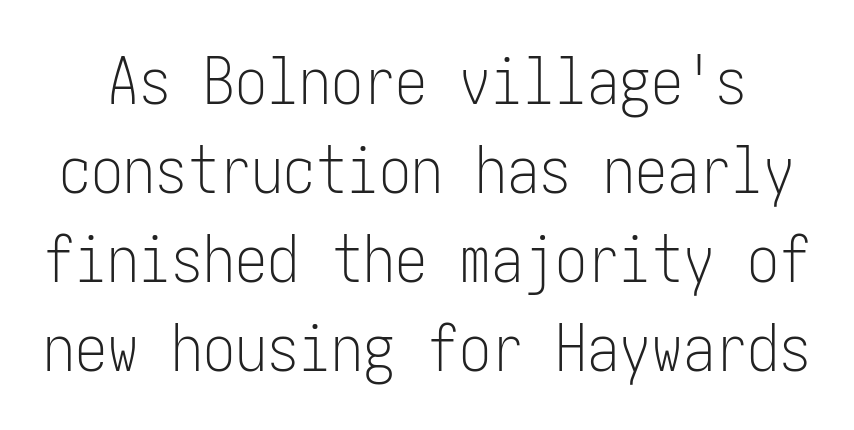
Leading: standard. Nothing heavy about these letters — not bold at all. Serif or sans? Sans — the stroke terminals are bare. Beneath every word, the page is bare. Look at the tracking — it's just the regular setting, nothing added. In terms of posture, this sample is upright.
